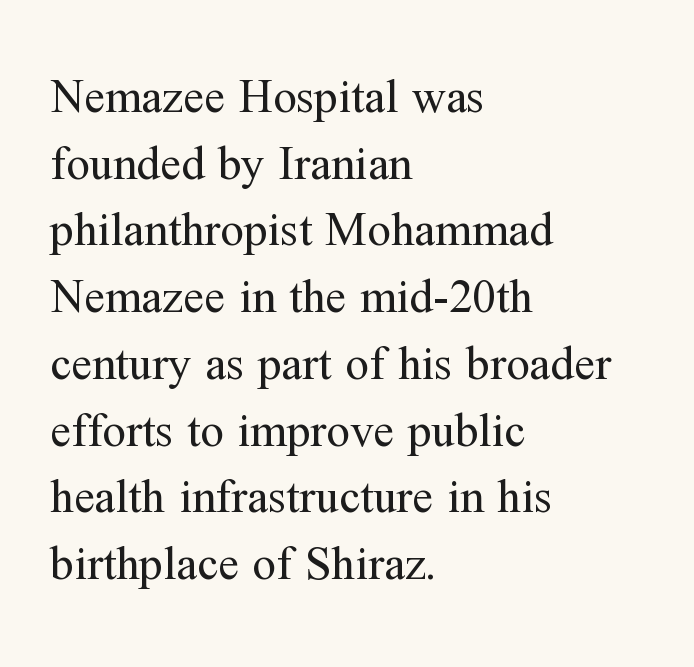
{"serif": "yes", "italic": "no", "bold": "no", "weight": "regular", "width": "normal", "stroke_contrast": "medium", "x_height": "medium", "monospaced": "no", "underline": "no", "align": "left", "line_spacing": "normal", "line_spacing_ratio": 1.42, "letter_spacing": "normal", "letter_spacing_em": 0.0, "glyph_px": 47}
